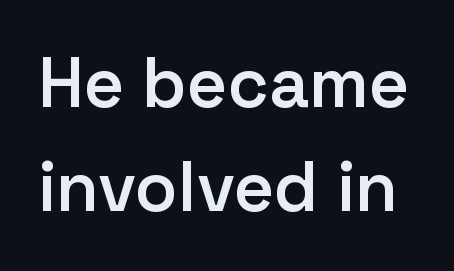
Successive baselines arrive at the customary interval. Is this a sans? Yes — the strokes have no serifs. Has an underline been added? It has not. Set as a demibold, roughly 600 on the weight scale.
